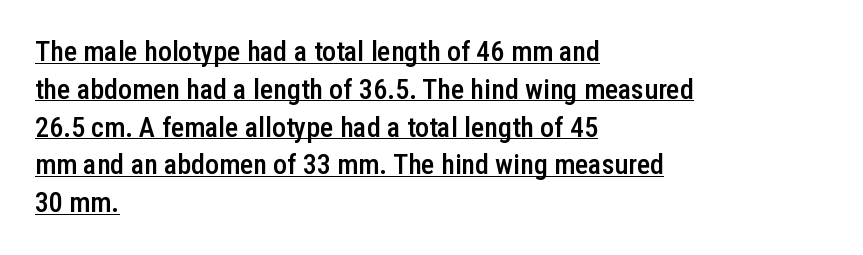
Q: Is the text bold? A: Semi-bold.
Q: Is the text italic (slanted)? A: No, it is upright.
Q: Is the typeface a serif or a sans-serif typeface? A: Sans-serif.
Q: Is the text underlined? A: Yes.
Q: How is the paragraph aligned? A: Left-aligned.
Q: Is the spacing between letters normal or unusually wide? A: Normal.
Q: Is the spacing between lines tight, normal or loose? A: Normal.
Q: Width (condensed, normal, or wide)? A: Condensed.
Q: Stroke contrast? A: Low.
Q: x-height? A: Medium.
Q: Monospaced? A: No.
